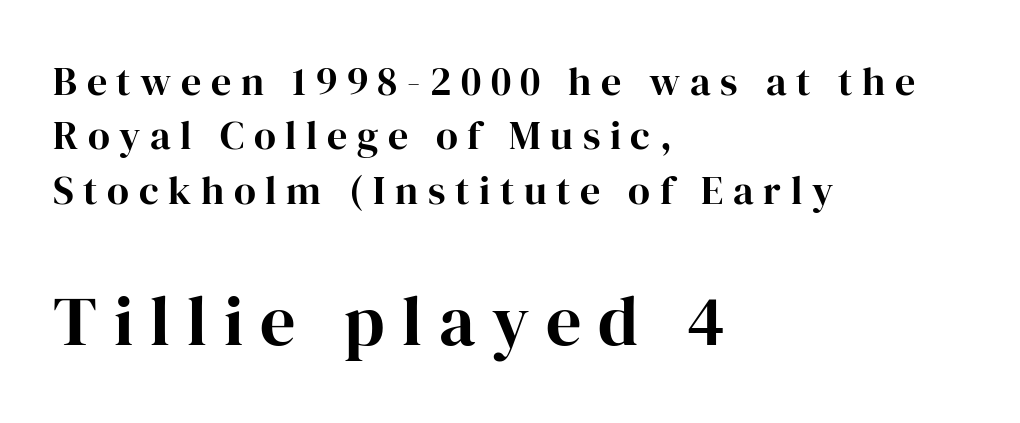
Q: Is the text bold? A: Yes.
Q: Is the text italic (slanted)? A: No, it is upright.
Q: Is the typeface a serif or a sans-serif typeface? A: Serif.
Q: Is the text underlined? A: No.
Q: How is the paragraph aligned? A: Left-aligned.
Q: Is the spacing between letters normal or unusually wide? A: Unusually wide.
Q: Is the spacing between lines tight, normal or loose? A: Normal.
Q: Which block of text is set in a larger size, the first (top) or the second (bottom)? A: The second (bottom) one.
Q: Width (condensed, normal, or wide)? A: Normal.
Q: Stroke contrast? A: High.
Q: x-height? A: Medium.
Q: Monospaced? A: No.
